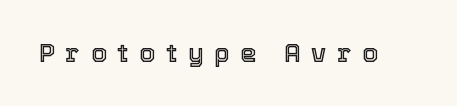
Ascenders rise straight up at ninety degrees. The foot of each line stays bare and open. Short note: letters widely spaced.
